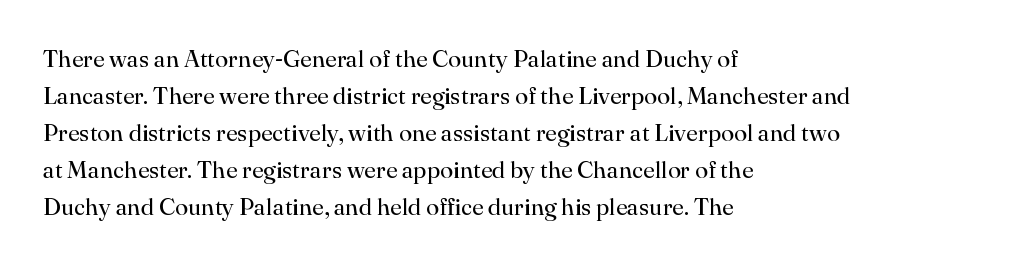
{"italic": "no", "bold": "no", "underline": "no", "align": "left", "line_spacing": "normal", "line_spacing_ratio": 1.54, "letter_spacing": "normal", "letter_spacing_em": 0.0, "glyph_px": 24}
